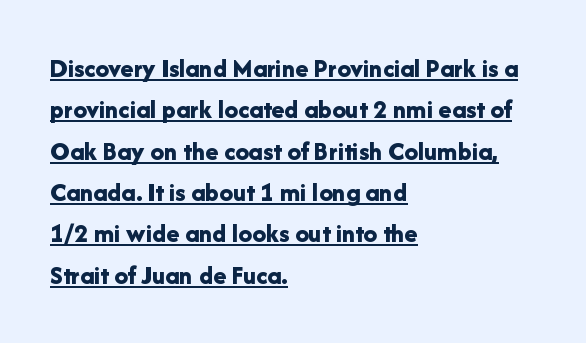
The image shows 27 px bold type, upright; set left-aligned, normal line spacing (1.53x), normal letter spacing, underlined.
